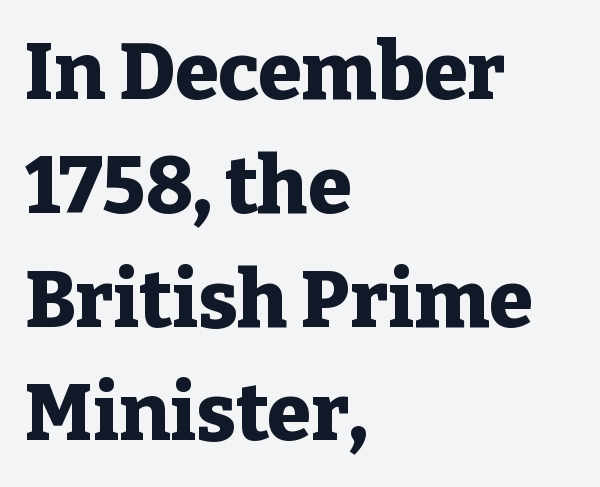
{"serif": "yes", "italic": "no", "bold": "yes", "weight": "heavy", "width": "normal", "stroke_contrast": "low", "x_height": "medium", "monospaced": "no", "underline": "no", "align": "left", "line_spacing": "normal", "line_spacing_ratio": 1.44, "letter_spacing": "normal", "letter_spacing_em": 0.0, "glyph_px": 79}
